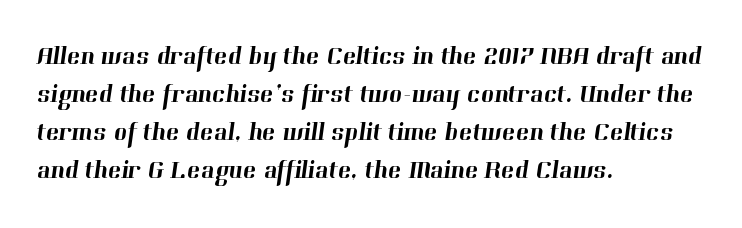
Q: Is the text underlined? A: No.
Q: How is the paragraph aligned? A: Left-aligned.
Q: Is the spacing between letters normal or unusually wide? A: Normal.
Q: Is the spacing between lines tight, normal or loose? A: Normal.
